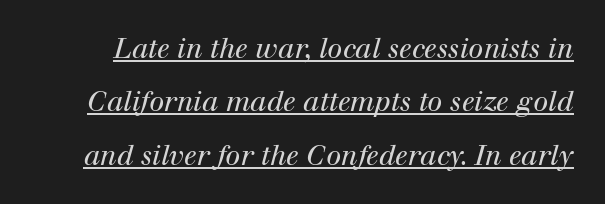
{"italic": "yes", "lean": "right", "slant_degrees": 12, "bold": "no", "underline": "yes", "line_spacing": "loose", "line_spacing_ratio": 1.98, "letter_spacing": "normal", "letter_spacing_em": 0.0, "glyph_px": 27}
